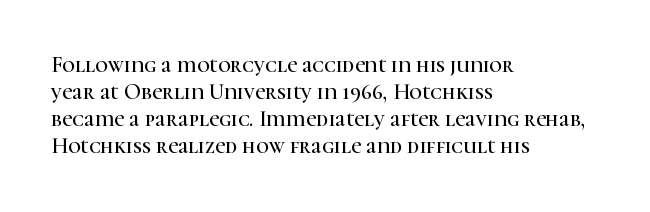
{"italic": "no", "underline": "no", "align": "left", "line_spacing_ratio": 1.23, "letter_spacing": "normal", "letter_spacing_em": 0.0, "glyph_px": 22}
